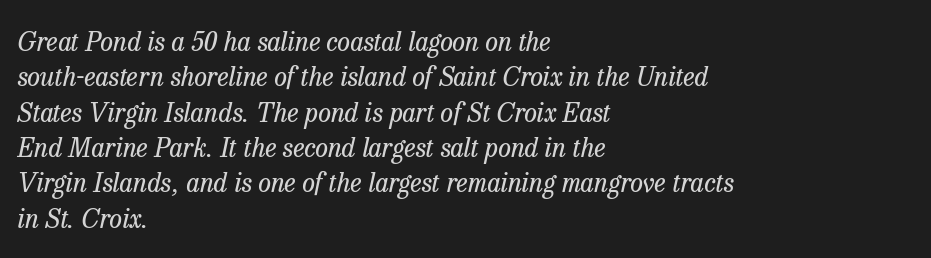
This block has exactly the height ordinary leading produces. One-word summary of the alignment: left. Emphasis-style slanted type is in use. On a weight scale, this lands at 450 or below. How are the letters spaced? Ordinarily, with no added tracking.
